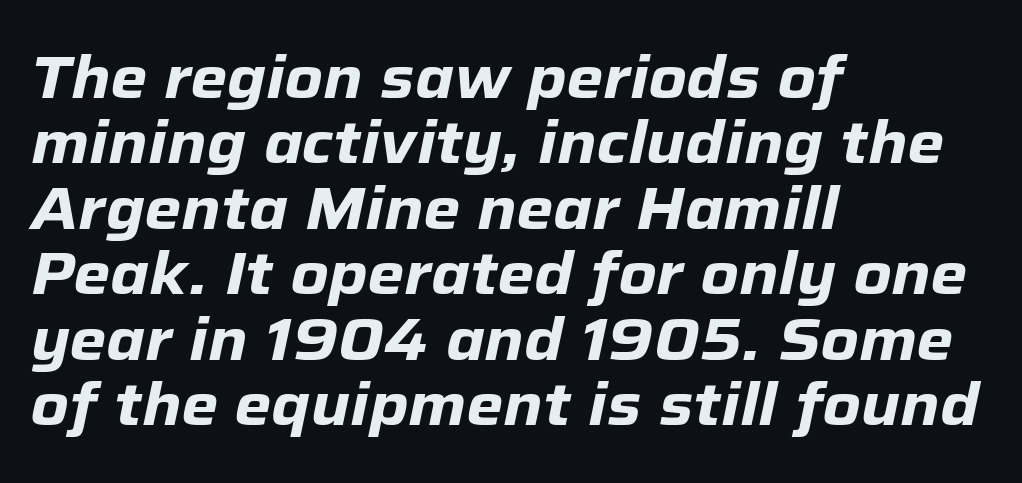
The image shows 59 px heavy type, italic (leaning right); set left-aligned, tight line spacing (1.11x), normal letter spacing, not underlined; low stroke contrast and a medium x-height.
